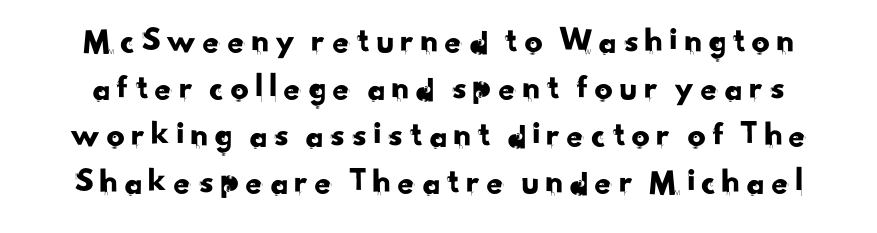
Q: Is the typeface a serif or a sans-serif typeface? A: Sans-serif.
Q: Is the text underlined? A: No.
Q: Is the spacing between lines tight, normal or loose? A: Normal.
Q: Width (condensed, normal, or wide)? A: Normal.
Q: Stroke contrast? A: Low.
Q: x-height? A: Small.
Q: Monospaced? A: No.
